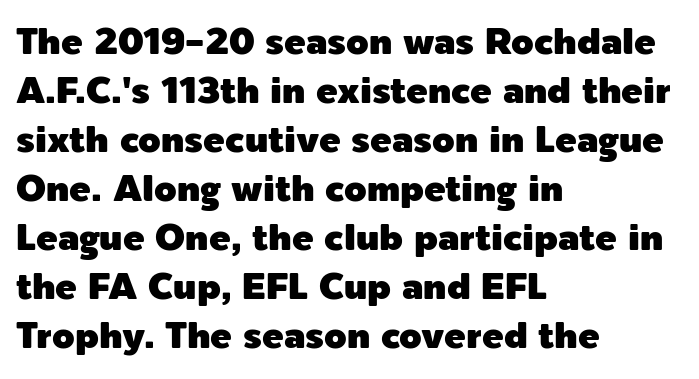
The image shows 36 px sans-serif type, upright; set left-aligned, normal line spacing (1.36x), normal letter spacing, not underlined; a medium x-height.
